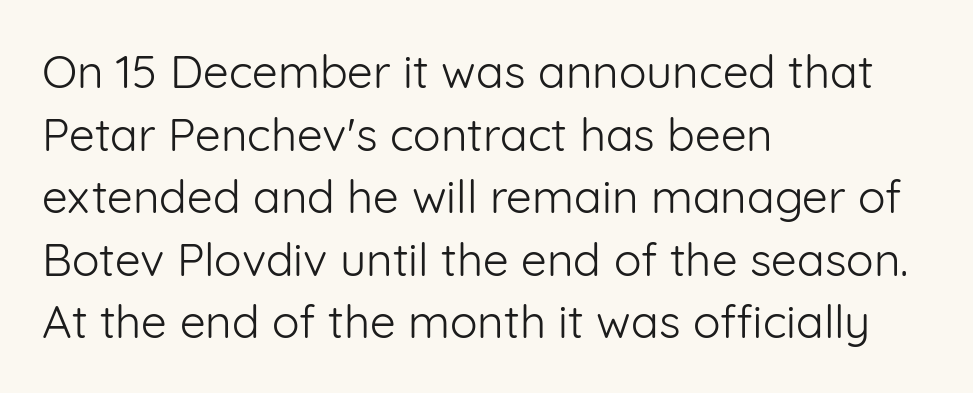
{"serif": "no", "italic": "no", "bold": "no", "weight": "light", "width": "normal", "stroke_contrast": "low", "x_height": "medium", "monospaced": "no", "underline": "no", "align": "left", "line_spacing": "normal", "line_spacing_ratio": 1.36, "letter_spacing": "normal", "letter_spacing_em": 0.0, "glyph_px": 46}
